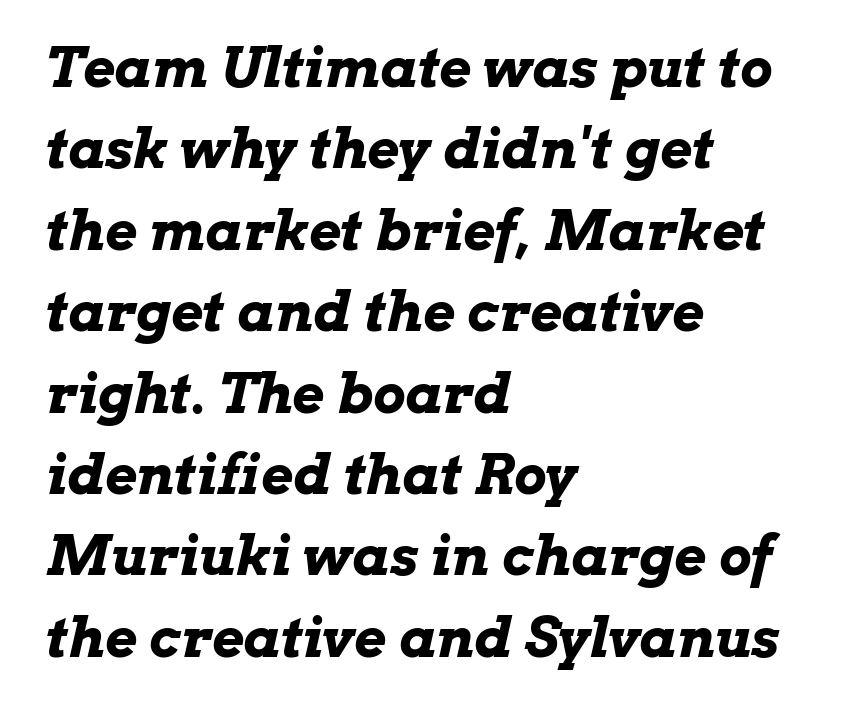
Q: Is the text bold? A: Yes.
Q: Is the text italic (slanted)? A: Yes, it leans right by about 13 degrees.
Q: Is the text underlined? A: No.
Q: How is the paragraph aligned? A: Left-aligned.
Q: Is the spacing between letters normal or unusually wide? A: Normal.
Q: Is the spacing between lines tight, normal or loose? A: Normal.
Q: Width (condensed, normal, or wide)? A: Wide.
Q: Stroke contrast? A: Low.
Q: x-height? A: Medium.
Q: Monospaced? A: No.
